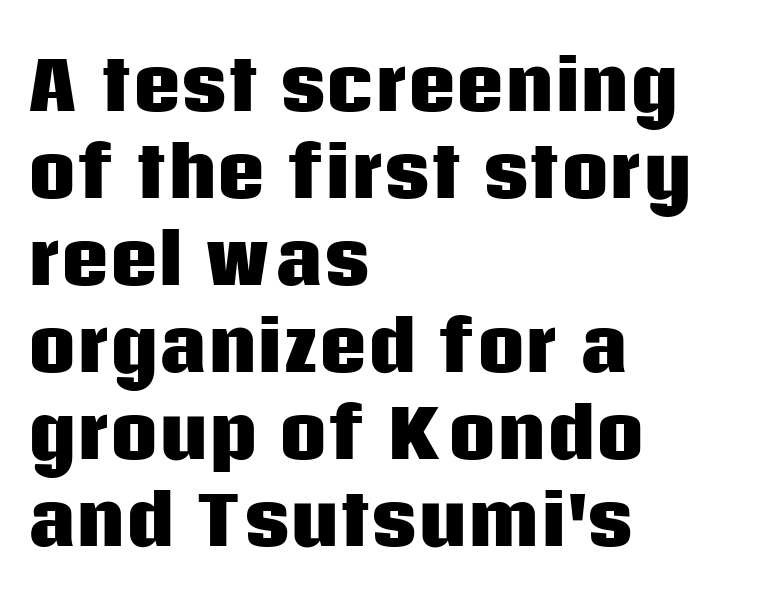
{"serif": "no", "italic": "no", "bold": "yes", "weight": "heavy", "width": "normal", "stroke_contrast": "low", "x_height": "large", "monospaced": "no", "underline": "no", "align": "left", "line_spacing": "normal", "line_spacing_ratio": 1.3, "letter_spacing": "normal", "letter_spacing_em": 0.0, "glyph_px": 67}
